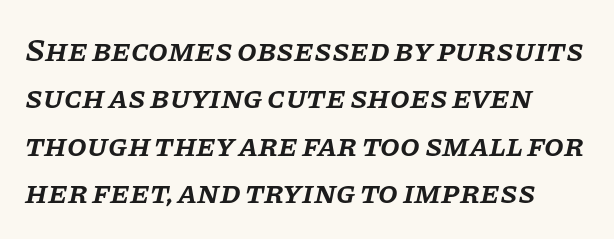
The image shows 32 px semibold serif type, italic (leaning right); set normal line spacing (1.48x), normal letter spacing, not underlined; low stroke contrast and a large x-height.
